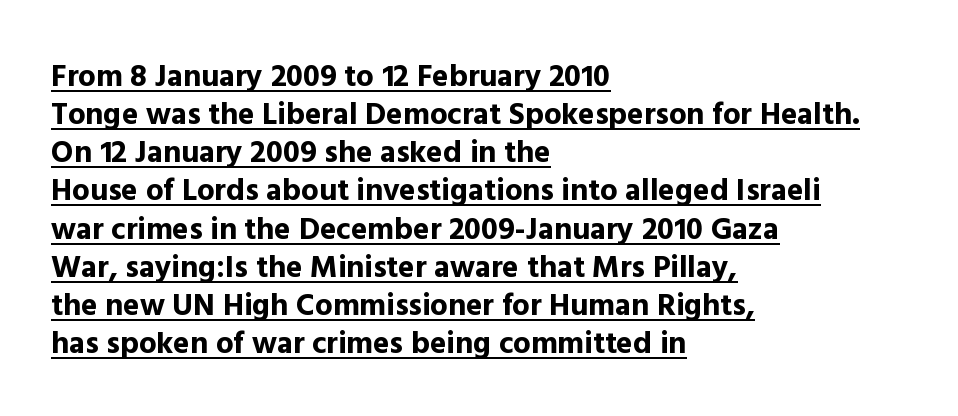
Visually the block forms a straight wall on the left and a jagged coastline on the right. The rendering uses the underline text-decoration. Stroke terminals: plain, sans-serif. Students, note that the glyphs here touch the page at normal intervals.
